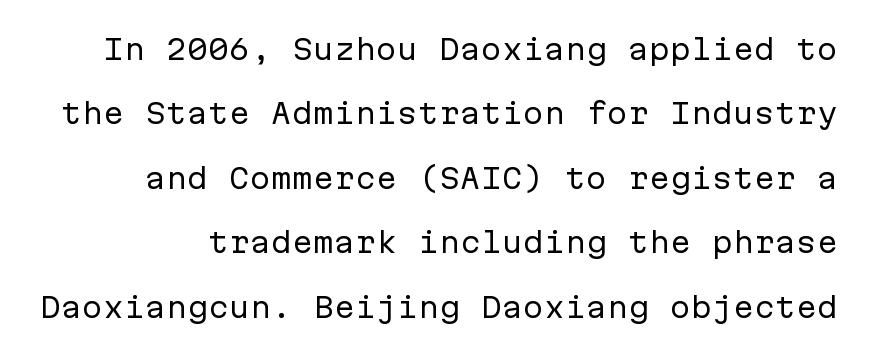
{"serif": "no", "italic": "no", "bold": "no", "weight": "regular", "width": "normal", "stroke_contrast": "low", "x_height": "medium", "monospaced": "yes", "underline": "no", "line_spacing": "loose", "line_spacing_ratio": 2.3, "letter_spacing": "normal", "letter_spacing_em": 0.0, "glyph_px": 28}
